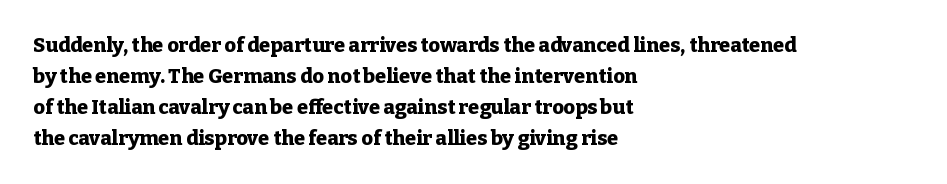
{"italic": "no", "bold": "yes", "underline": "no", "align": "left", "line_spacing": "normal", "line_spacing_ratio": 1.55, "letter_spacing": "normal", "letter_spacing_em": 0.0, "glyph_px": 20}
